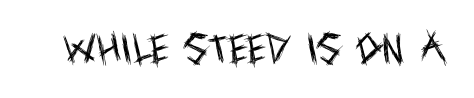
The passage shown is typed in a proportional face where columns would drift. Does the type have serifs? No, each stem ends abruptly. The cut favours lightness, reaching ordinary text weight at its darkest. A bare baseline throughout the passage.
